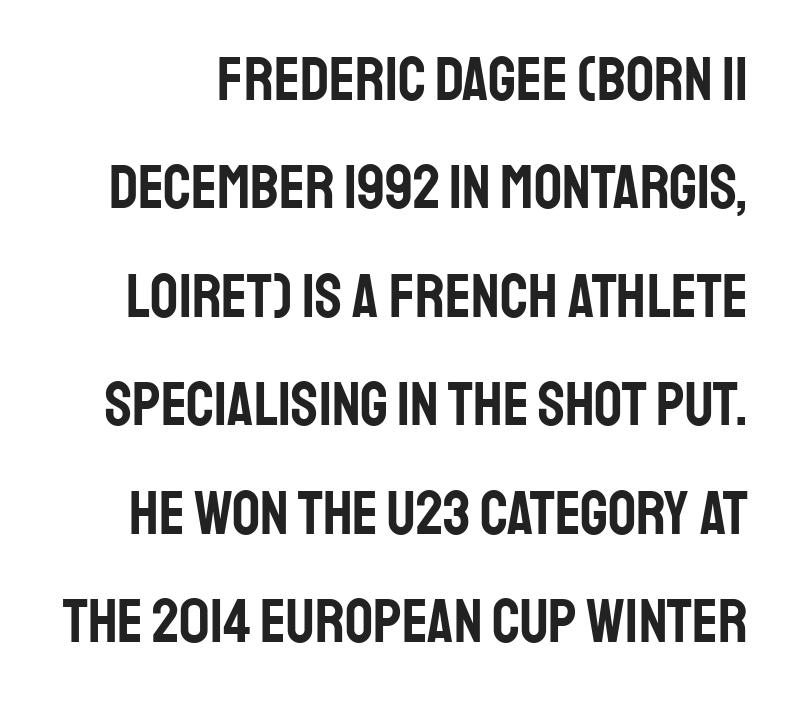
{"serif": "no", "italic": "no", "width": "condensed", "stroke_contrast": "low", "x_height": "large", "monospaced": "no", "underline": "no", "line_spacing_ratio": 1.75, "letter_spacing": "normal", "letter_spacing_em": 0.0, "glyph_px": 62}
